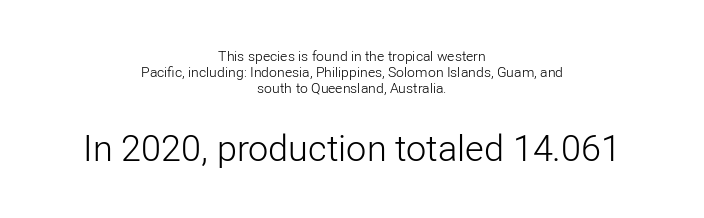
{"serif": "no", "italic": "no", "bold": "no", "weight": "light", "width": "normal", "stroke_contrast": "low", "x_height": "medium", "monospaced": "no", "underline": "no", "align": "center", "line_spacing": "tight", "line_spacing_ratio": 1.13, "letter_spacing": "normal", "letter_spacing_em": 0.0, "larger_block": "second", "size_ratio": 2.57, "glyph_px": 36}
